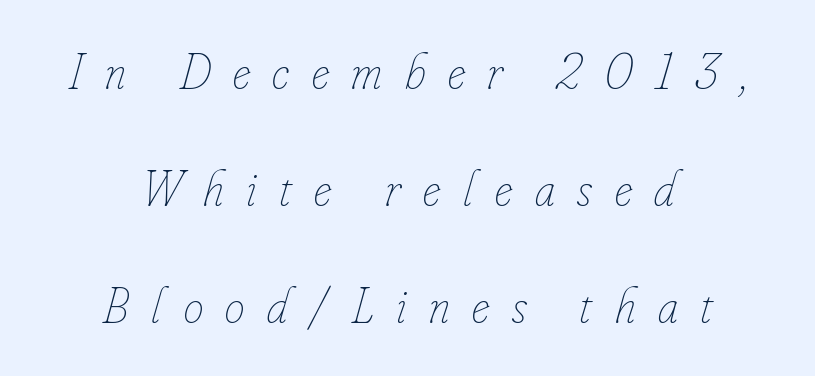
The image shows 50 px thin, condensed type, italic (leaning right); set centered, loose line spacing (2.34x), unusually wide letter spacing (+0.45 em), not underlined; low stroke contrast and a small x-height.
